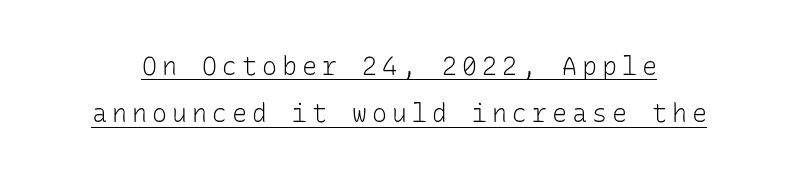
The image shows 25 px text type, upright; set loose line spacing (1.9x), unusually wide letter spacing (+0.2 em), underlined.
